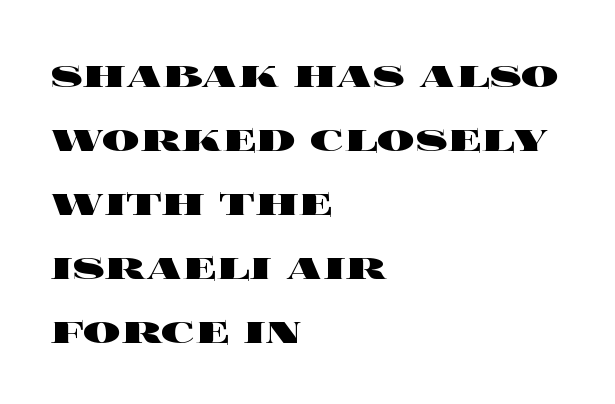
The passage shown is not underscored anywhere. The letters stand upright; this is a roman face. Bold? Absolutely — the strokes are thick and heavy. Looks like regular typesetting: each glyph gets only the width it needs. Whoever set this chose a conventional vertical rhythm. Caption: standard tracking, unaltered.
